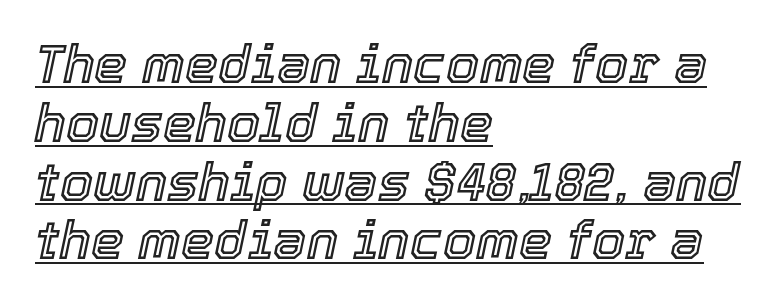
The image shows 53 px text type, italic (leaning right); set left-aligned, tight line spacing (1.11x), normal letter spacing, underlined; a medium x-height.
